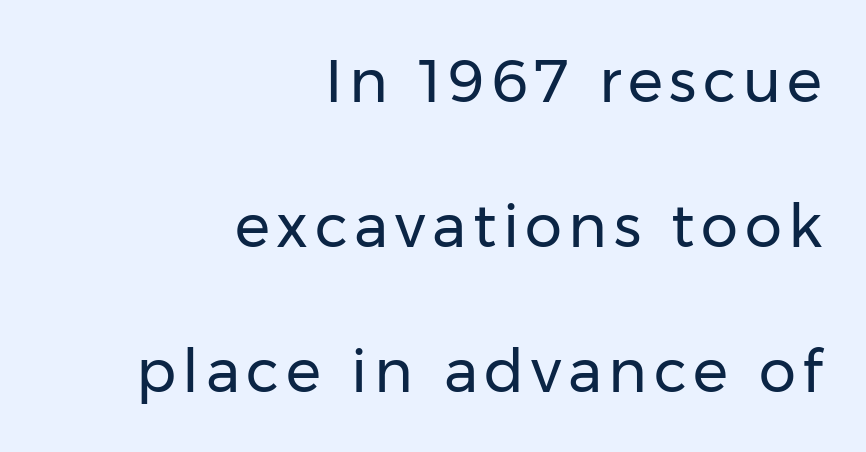
Just letters on the line, the space beneath them empty. Vertical stems look standard width or narrower in stroke. The specimen reads as upright at a glance. This is sans-serif lettering, the kind often seen on screens and signage.
